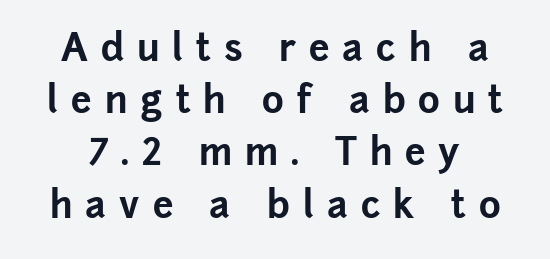
{"serif": "no", "italic": "no", "bold": "yes", "weight": "bold", "width": "normal", "stroke_contrast": "low", "x_height": "medium", "monospaced": "no", "underline": "no", "line_spacing": "normal", "line_spacing_ratio": 1.41, "letter_spacing": "wide", "letter_spacing_em": 0.35, "glyph_px": 37}
